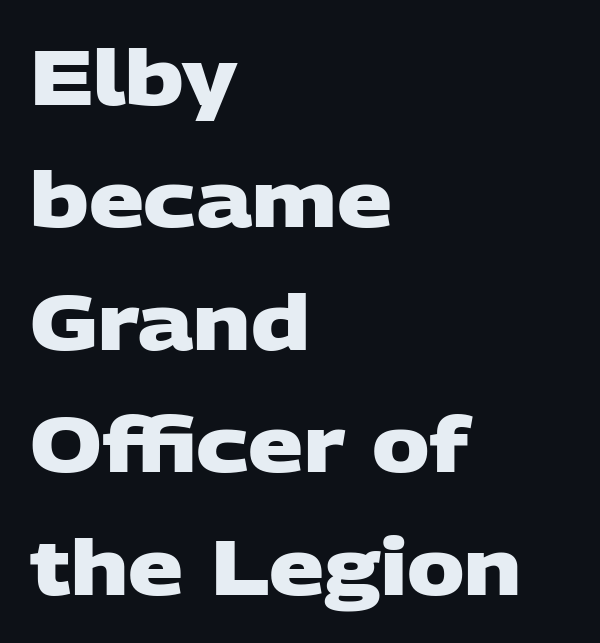
Q: Is the text bold? A: Yes.
Q: Is the typeface a serif or a sans-serif typeface? A: Sans-serif.
Q: Is the text underlined? A: No.
Q: How is the paragraph aligned? A: Left-aligned.
Q: Is the spacing between letters normal or unusually wide? A: Normal.
Q: Is the spacing between lines tight, normal or loose? A: Normal.
Q: Width (condensed, normal, or wide)? A: Wide.
Q: Stroke contrast? A: Low.
Q: x-height? A: Large.
Q: Monospaced? A: No.
